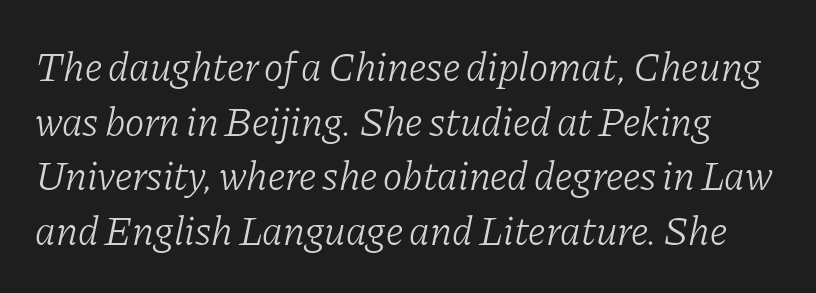
The image shows 41 px light serif type, italic (leaning right); set normal line spacing (1.33x), normal letter spacing, not underlined; low stroke contrast and a medium x-height.
